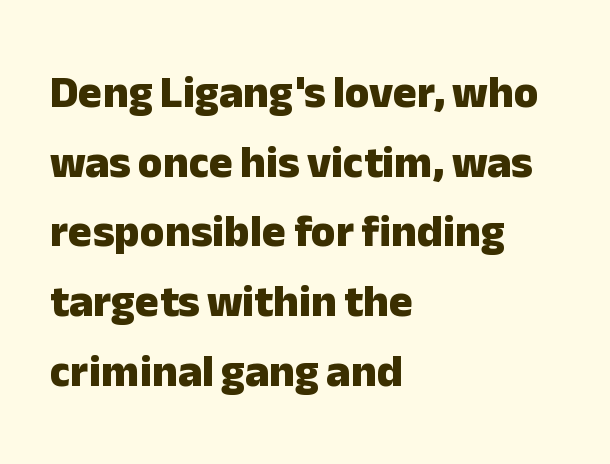
Grotesque or geometric, the face here clearly has no serifs. What stands out about the letter spacing? Nothing — it is the standard amount. The vertical gap from one line to the next is medium. The passage is arranged the way most books set body copy — flush left. The space beneath each line is pristine and unruled.
